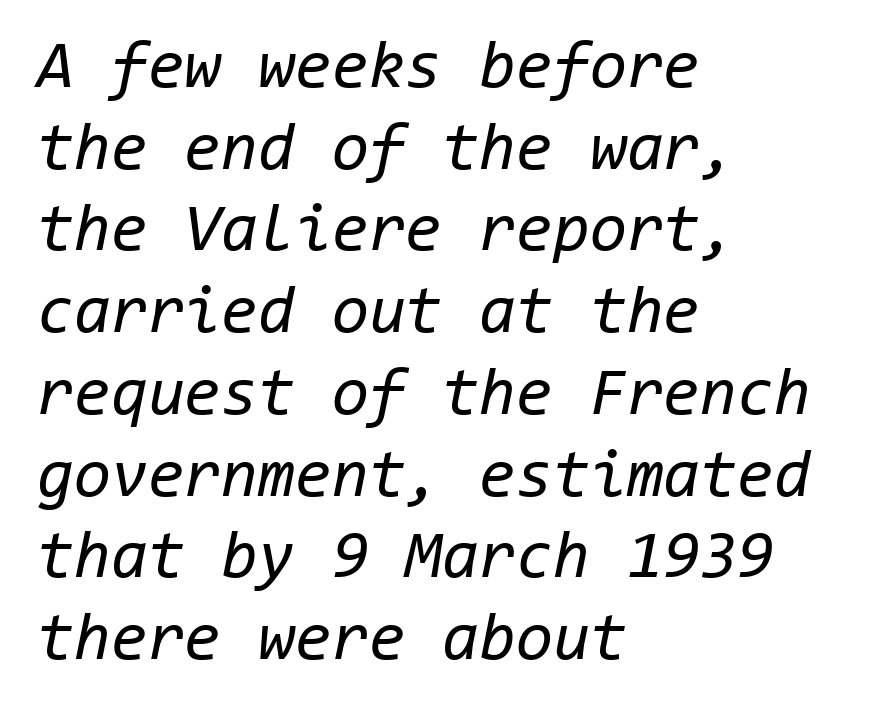
{"italic": "yes", "lean": "right", "slant_degrees": 11, "bold": "no", "weight": "regular", "width": "normal", "stroke_contrast": "low", "x_height": "medium", "monospaced": "yes", "underline": "no", "align": "left", "line_spacing_ratio": 1.22, "letter_spacing": "normal", "letter_spacing_em": 0.0, "glyph_px": 67}
